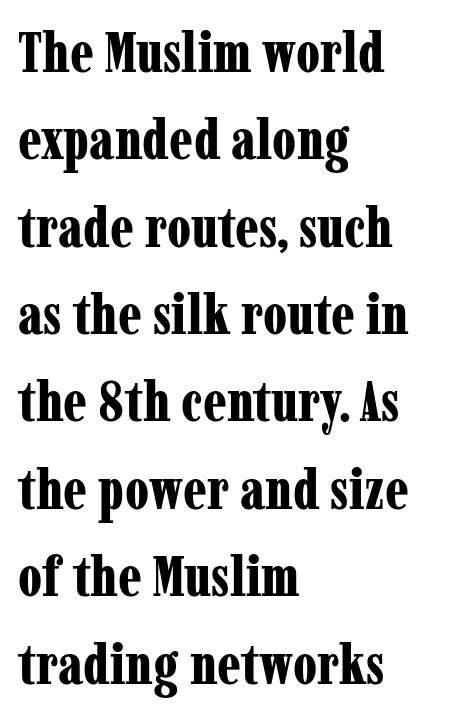
{"serif": "yes", "italic": "no", "bold": "yes", "weight": "bold", "width": "condensed", "stroke_contrast": "low", "x_height": "medium", "monospaced": "no", "underline": "no", "align": "left", "line_spacing": "normal", "line_spacing_ratio": 1.56, "letter_spacing": "normal", "letter_spacing_em": 0.0, "glyph_px": 56}
